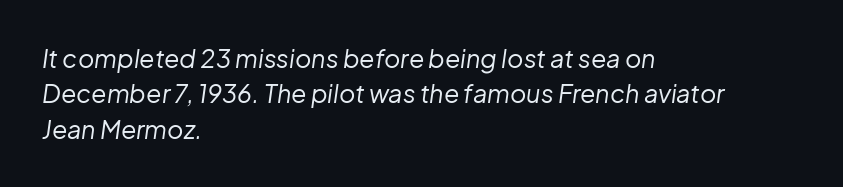
What stands out about the letter spacing? Nothing — it is the standard amount. Anything drawn beneath the words? Only blank space. Horizontal alignment here is leftward, the default for most running prose. Successive baselines arrive at the customary interval. The letters are slanted; this is an italic face. Stems and bowls with no extra thickness — not bold.
